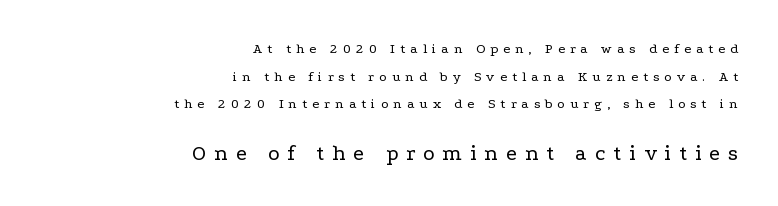
Q: Is the text bold? A: No.
Q: Is the text italic (slanted)? A: No, it is upright.
Q: Is the text underlined? A: No.
Q: How is the paragraph aligned? A: Right-aligned.
Q: Is the spacing between letters normal or unusually wide? A: Unusually wide.
Q: Is the spacing between lines tight, normal or loose? A: Loose.
Q: Which block of text is set in a larger size, the first (top) or the second (bottom)? A: The second (bottom) one.
